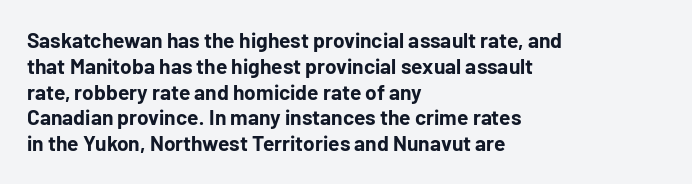
The image shows 21 px bold type, upright; set left-aligned, line spacing 1.23x, normal letter spacing, not underlined.
